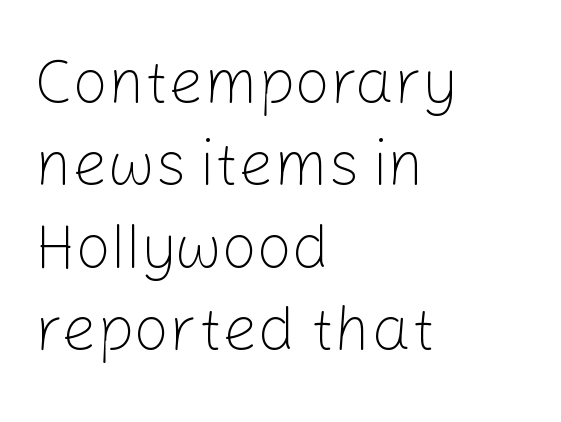
Q: Is the text bold? A: No.
Q: Is the text italic (slanted)? A: No, it is upright.
Q: Is the typeface a serif or a sans-serif typeface? A: Sans-serif.
Q: Is the text underlined? A: No.
Q: How is the paragraph aligned? A: Left-aligned.
Q: Is the spacing between letters normal or unusually wide? A: Normal.
Q: Is the spacing between lines tight, normal or loose? A: Normal.
Q: Width (condensed, normal, or wide)? A: Normal.
Q: Stroke contrast? A: Low.
Q: x-height? A: Medium.
Q: Monospaced? A: No.
